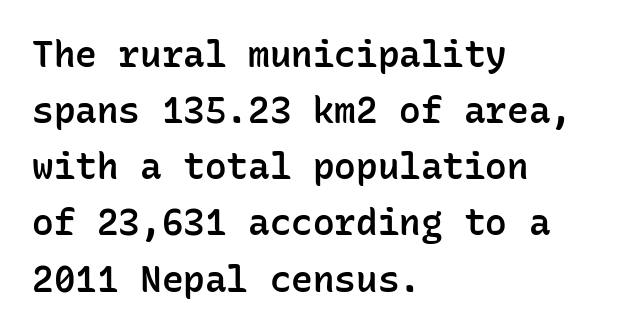
Q: Is the text bold? A: Semi-bold.
Q: Is the text italic (slanted)? A: No, it is upright.
Q: Is the typeface a serif or a sans-serif typeface? A: Sans-serif.
Q: Is the text underlined? A: No.
Q: How is the paragraph aligned? A: Left-aligned.
Q: Is the spacing between letters normal or unusually wide? A: Normal.
Q: Is the spacing between lines tight, normal or loose? A: Normal.
Q: Width (condensed, normal, or wide)? A: Normal.
Q: Stroke contrast? A: Low.
Q: x-height? A: Medium.
Q: Monospaced? A: Yes.
